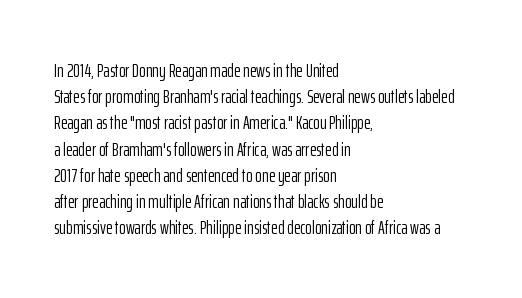
No chunkiness to these letters — they're not bold. Alignment: flush left. Do the letters lean? They stand straight. Horizontal bands of white between lines are of average thickness. Has an underline been added? It has not. Is the letter spacing exaggerated? No — it looks like the ordinary default.
